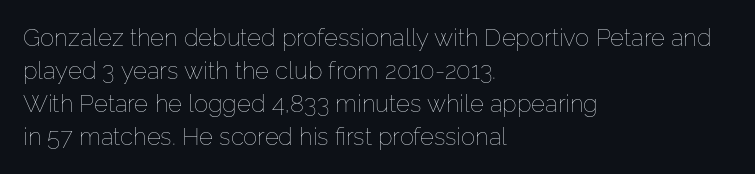
Q: Is the text bold? A: No.
Q: Is the text italic (slanted)? A: No, it is upright.
Q: Is the text underlined? A: No.
Q: How is the paragraph aligned? A: Left-aligned.
Q: Is the spacing between letters normal or unusually wide? A: Normal.
Q: Is the spacing between lines tight, normal or loose? A: Normal.
